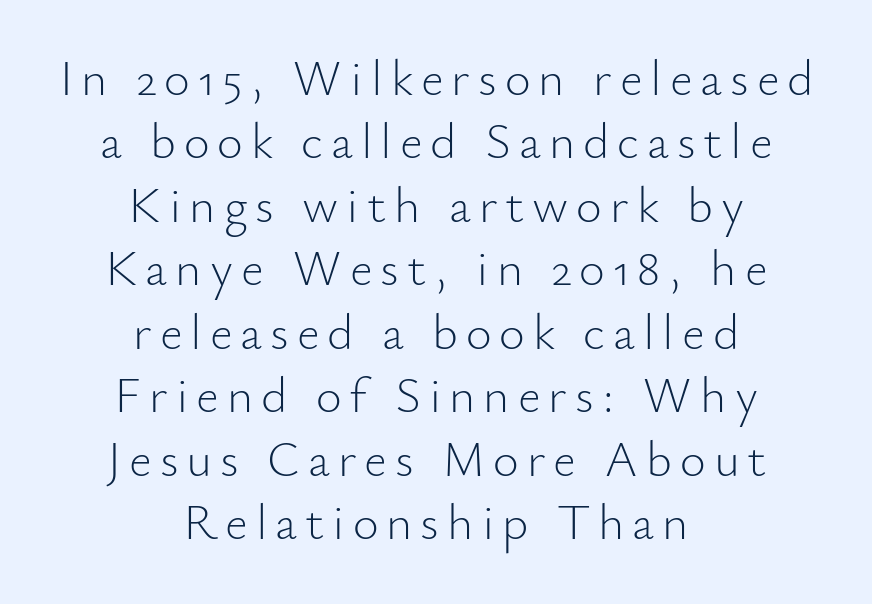
Q: Is the text bold? A: No.
Q: Is the text italic (slanted)? A: No, it is upright.
Q: Is the typeface a serif or a sans-serif typeface? A: Sans-serif.
Q: Is the text underlined? A: No.
Q: How is the paragraph aligned? A: Centered.
Q: Is the spacing between lines tight, normal or loose? A: Normal.
Q: Width (condensed, normal, or wide)? A: Normal.
Q: Stroke contrast? A: Low.
Q: x-height? A: Small.
Q: Monospaced? A: No.
